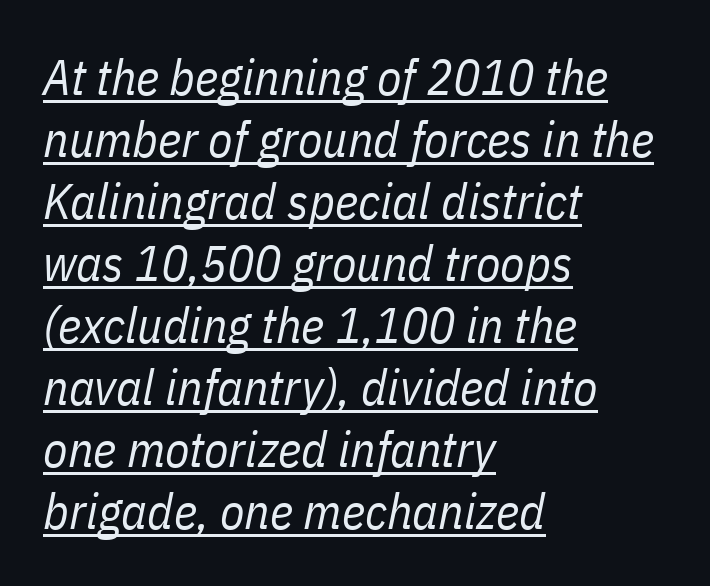
{"italic": "yes", "lean": "right", "slant_degrees": 11, "bold": "no", "weight": "regular", "width": "condensed", "stroke_contrast": "low", "x_height": "medium", "monospaced": "no", "underline": "yes", "align": "left", "line_spacing_ratio": 1.24, "letter_spacing": "normal", "letter_spacing_em": 0.0, "glyph_px": 50}
